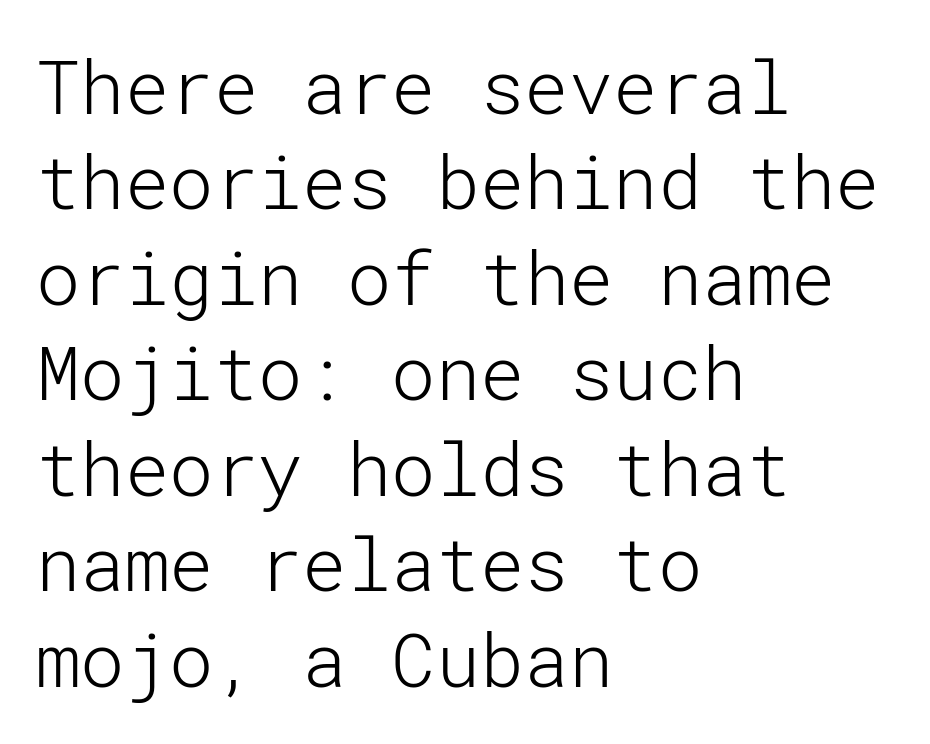
{"serif": "no", "italic": "no", "bold": "no", "weight": "light", "width": "normal", "stroke_contrast": "low", "x_height": "medium", "underline": "no", "align": "left", "line_spacing": "normal", "line_spacing_ratio": 1.29, "letter_spacing": "normal", "letter_spacing_em": 0.0, "glyph_px": 74}
